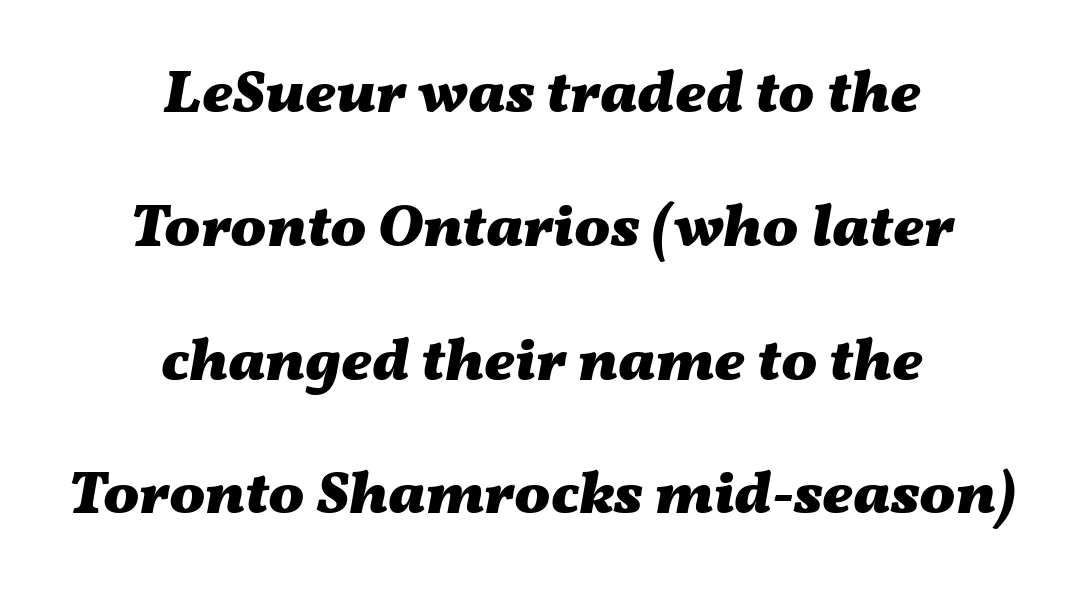
Q: Is the text bold? A: Yes.
Q: Is the text italic (slanted)? A: Yes, it leans right by about 11 degrees.
Q: Is the text underlined? A: No.
Q: How is the paragraph aligned? A: Centered.
Q: Is the spacing between letters normal or unusually wide? A: Normal.
Q: Is the spacing between lines tight, normal or loose? A: Loose.
Q: Width (condensed, normal, or wide)? A: Wide.
Q: Stroke contrast? A: Medium.
Q: x-height? A: Medium.
Q: Monospaced? A: No.
